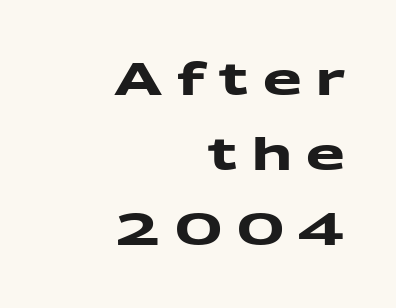
The rendering uses natural spacing where letterforms have individual widths. Whoever set this chose a conventional vertical rhythm. Teacher's note: observe the even right margin — that is flush-right alignment. These words are printed bold, with thick strokes throughout.
